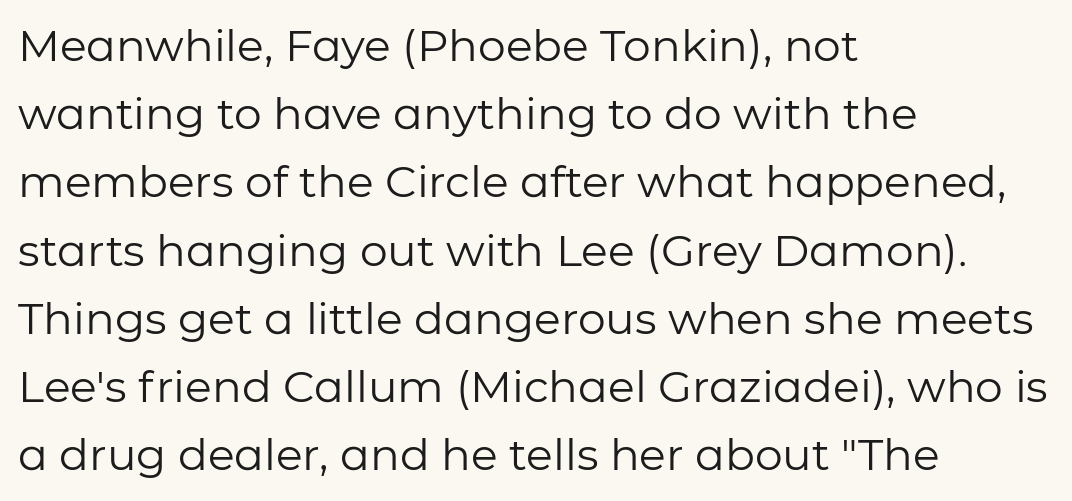
Q: Is the text bold? A: No.
Q: Is the text italic (slanted)? A: No, it is upright.
Q: Is the typeface a serif or a sans-serif typeface? A: Sans-serif.
Q: Is the text underlined? A: No.
Q: How is the paragraph aligned? A: Left-aligned.
Q: Is the spacing between letters normal or unusually wide? A: Normal.
Q: Is the spacing between lines tight, normal or loose? A: Normal.
Q: Width (condensed, normal, or wide)? A: Normal.
Q: Stroke contrast? A: Low.
Q: x-height? A: Medium.
Q: Monospaced? A: No.
